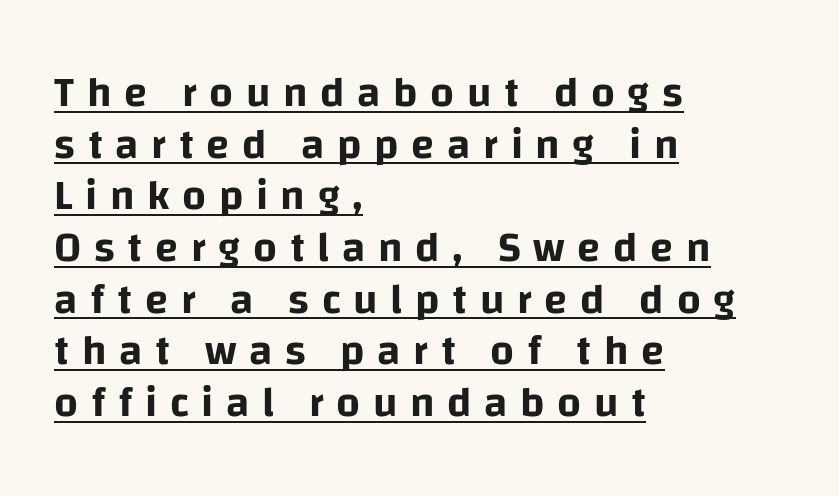
Students, observe the line beneath the letters — that is underlining. The letters stand upright; this is a roman face. Font category for this specimen: sans-serif. Tracking here is generous; glyphs stand well apart from one another. The passage shown is typed in a proportional face where columns would drift.
